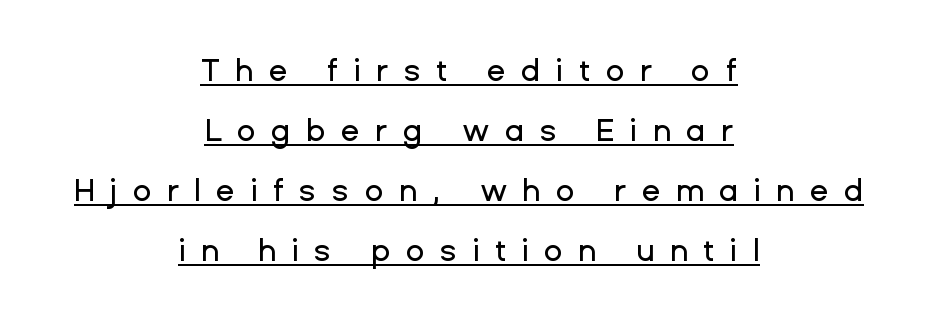
Are there feet on the stems? There aren't — it's a sans. Italic? Not at all — the glyphs are vertical. The face used here is proportionally spaced, like ordinary book or web type. The whitespace from short lines is split evenly between both sides.
